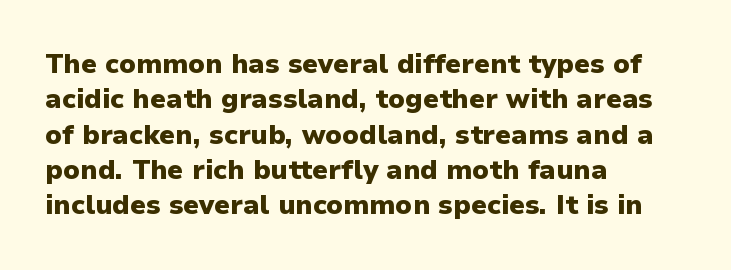
Q: Is the text bold? A: Yes.
Q: Is the text italic (slanted)? A: No, it is upright.
Q: Is the text underlined? A: No.
Q: How is the paragraph aligned? A: Left-aligned.
Q: Is the spacing between letters normal or unusually wide? A: Normal.
Q: Is the spacing between lines tight, normal or loose? A: Normal.
